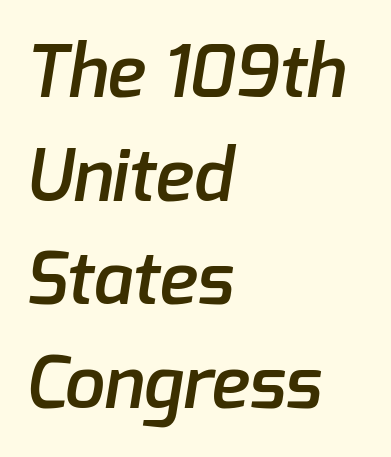
The image shows 72 px semibold sans-serif type; set left-aligned, normal line spacing (1.44x), normal letter spacing, not underlined; low stroke contrast and a medium x-height.
